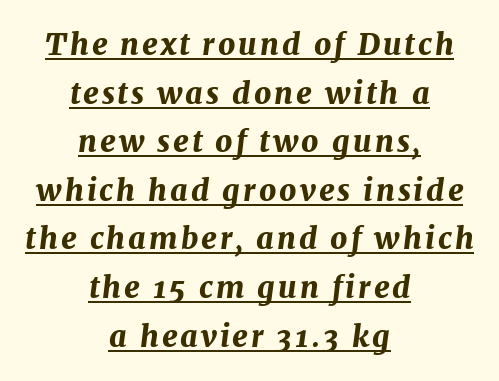
{"italic": "yes", "lean": "right", "slant_degrees": 7, "bold": "yes", "weight": "bold", "width": "normal", "stroke_contrast": "medium", "x_height": "medium", "monospaced": "no", "underline": "yes", "align": "center", "line_spacing": "normal", "line_spacing_ratio": 1.62, "glyph_px": 30}
